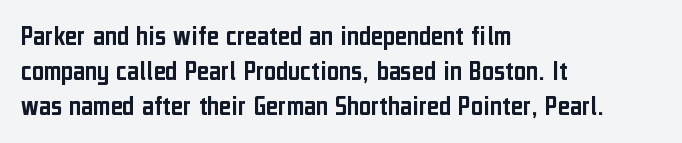
Q: Is the text italic (slanted)? A: No, it is upright.
Q: Is the typeface a serif or a sans-serif typeface? A: Sans-serif.
Q: Is the text underlined? A: No.
Q: How is the paragraph aligned? A: Left-aligned.
Q: Is the spacing between letters normal or unusually wide? A: Normal.
Q: Width (condensed, normal, or wide)? A: Condensed.
Q: Stroke contrast? A: Low.
Q: x-height? A: Medium.
Q: Monospaced? A: No.
